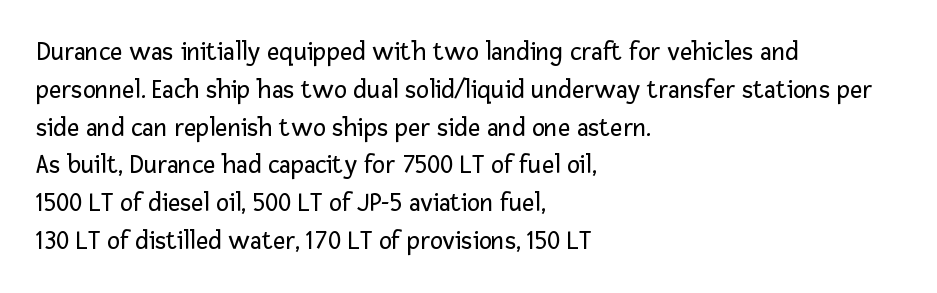
{"italic": "no", "bold": "no", "underline": "no", "align": "left", "line_spacing": "normal", "line_spacing_ratio": 1.4, "letter_spacing": "normal", "letter_spacing_em": 0.0, "glyph_px": 27}
